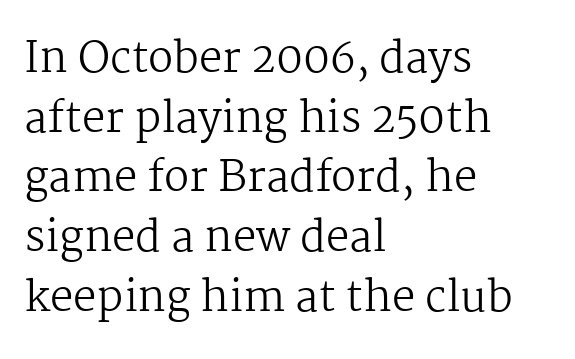
{"serif": "yes", "italic": "no", "bold": "no", "weight": "regular", "width": "normal", "stroke_contrast": "medium", "x_height": "medium", "monospaced": "no", "underline": "no", "align": "left", "line_spacing": "normal", "line_spacing_ratio": 1.42, "letter_spacing": "normal", "letter_spacing_em": 0.0, "glyph_px": 42}
